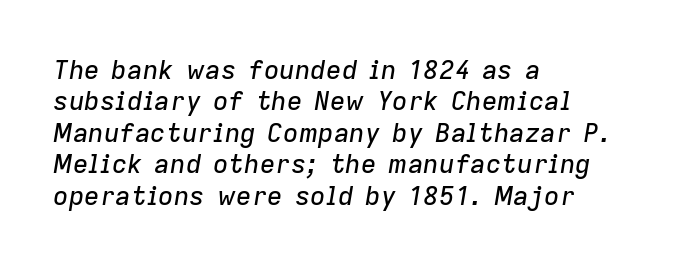
A typesetter would mark this as italic. This rendering leaves character spacing at its baseline value. Does the copy run flush right? No — it runs flush left. Honestly, there is no underline to notice here at all.
